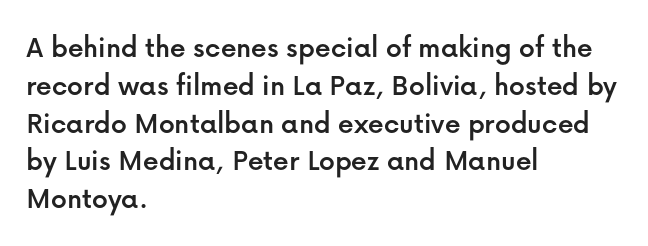
{"serif": "no", "italic": "no", "width": "normal", "stroke_contrast": "low", "x_height": "medium", "monospaced": "no", "underline": "no", "align": "left", "line_spacing_ratio": 1.22, "letter_spacing": "normal", "letter_spacing_em": 0.0, "glyph_px": 31}
